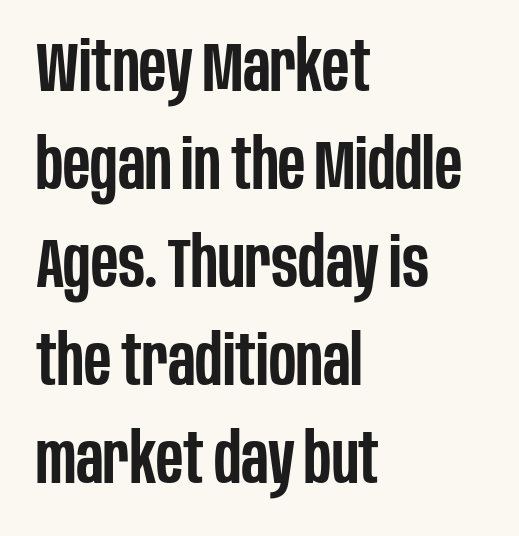
Q: Is the text bold? A: Semi-bold.
Q: Is the text italic (slanted)? A: No, it is upright.
Q: Is the typeface a serif or a sans-serif typeface? A: Sans-serif.
Q: Is the text underlined? A: No.
Q: How is the paragraph aligned? A: Left-aligned.
Q: Is the spacing between letters normal or unusually wide? A: Normal.
Q: Is the spacing between lines tight, normal or loose? A: Normal.
Q: Width (condensed, normal, or wide)? A: Condensed.
Q: Stroke contrast? A: Low.
Q: x-height? A: Large.
Q: Monospaced? A: No.
